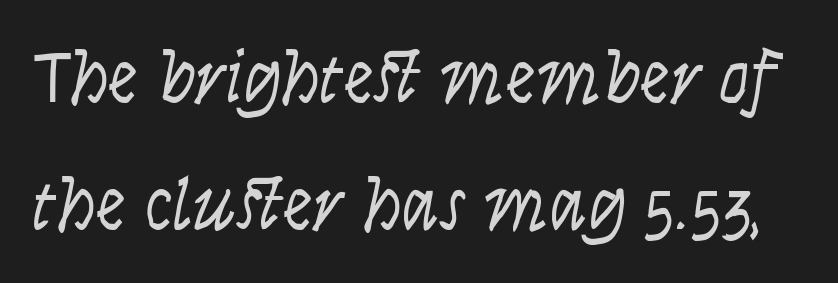
The image shows 75 px light, condensed sans-serif type; set normal line spacing (1.7x), normal letter spacing, not underlined; low stroke contrast and a large x-height.
